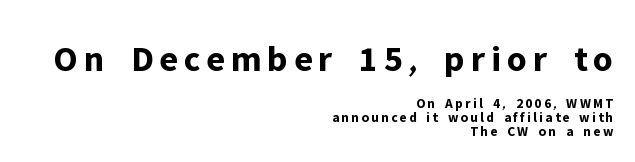
Honestly, there is no underline to notice here at all. If you measured baseline to baseline, you'd find a short distance. Classification — sans serif. These lines were composed using upright roman letters. If you drew a ruler down the right edge, every line would touch it.
